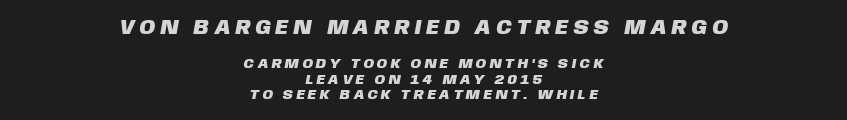
Q: Is the text underlined? A: No.
Q: How is the paragraph aligned? A: Centered.
Q: Is the spacing between letters normal or unusually wide? A: Unusually wide.
Q: Is the spacing between lines tight, normal or loose? A: Tight.
Q: Which block of text is set in a larger size, the first (top) or the second (bottom)? A: The first (top) one.
